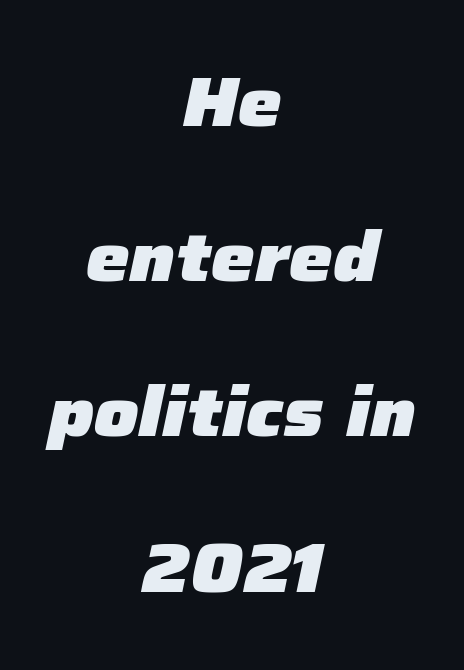
Q: Is the text bold? A: Yes.
Q: Is the text italic (slanted)? A: Yes, it leans right by about 12 degrees.
Q: Is the text underlined? A: No.
Q: How is the paragraph aligned? A: Centered.
Q: Is the spacing between letters normal or unusually wide? A: Normal.
Q: Is the spacing between lines tight, normal or loose? A: Loose.
Q: Width (condensed, normal, or wide)? A: Normal.
Q: Stroke contrast? A: Low.
Q: x-height? A: Medium.
Q: Monospaced? A: No.
